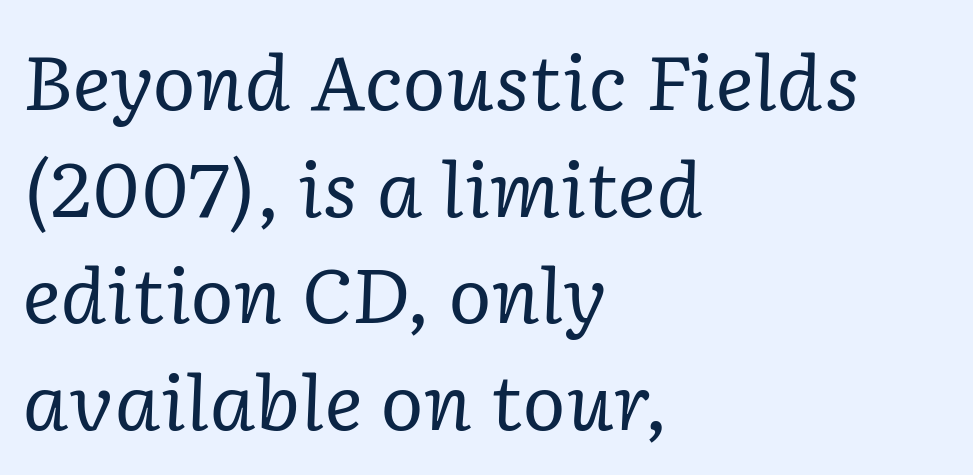
The space between consecutive lines is moderate. Rule under the text: the space is simply empty. This is serif lettering, the kind often seen in printed books. Proportional: the letters do not fall into vertical columns. The face looks like a standard text weight, possibly lighter.
